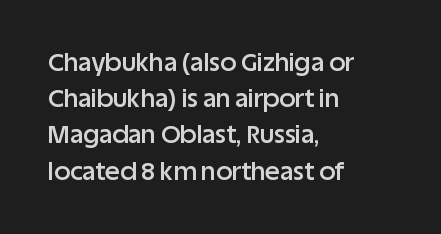
The image shows 25 px text type, upright; set left-aligned, normal line spacing (1.45x), normal letter spacing, not underlined.
